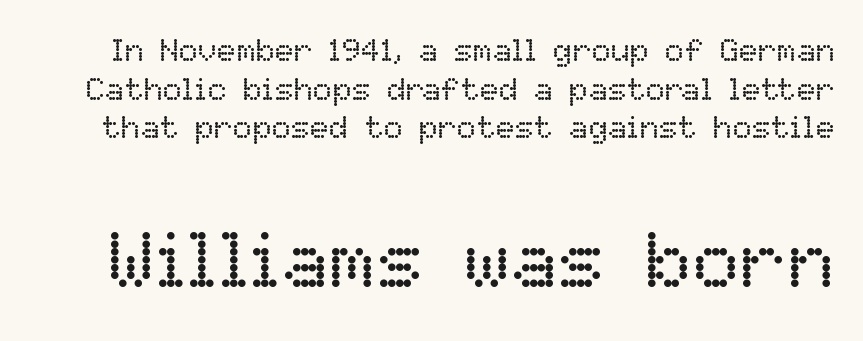
Q: Is the text bold? A: No.
Q: Is the text italic (slanted)? A: No, it is upright.
Q: Is the text underlined? A: No.
Q: Is the spacing between letters normal or unusually wide? A: Normal.
Q: Which block of text is set in a larger size, the first (top) or the second (bottom)? A: The second (bottom) one.
Q: Width (condensed, normal, or wide)? A: Normal.
Q: Stroke contrast? A: Low.
Q: x-height? A: Medium.
Q: Monospaced? A: No.
